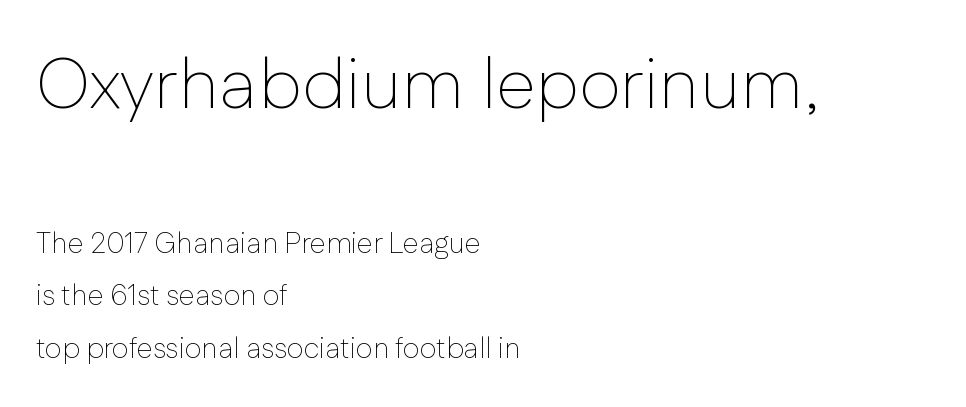
Q: Is the text bold? A: No.
Q: Is the text italic (slanted)? A: No, it is upright.
Q: Is the typeface a serif or a sans-serif typeface? A: Sans-serif.
Q: Is the text underlined? A: No.
Q: How is the paragraph aligned? A: Left-aligned.
Q: Is the spacing between letters normal or unusually wide? A: Normal.
Q: Which block of text is set in a larger size, the first (top) or the second (bottom)? A: The first (top) one.
Q: Width (condensed, normal, or wide)? A: Normal.
Q: Stroke contrast? A: Low.
Q: x-height? A: Medium.
Q: Monospaced? A: No.
